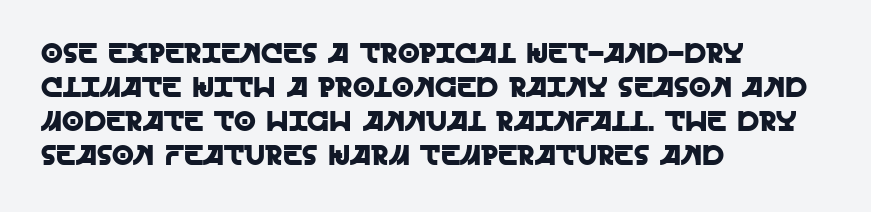
Glance below the letters and you will spot only blank space. The rendering shows plain stroke endings on the letterforms — a sans-serif design. Short and long lines alike share a common starting point at left. The passage shown has conventional tracking throughout. Style check: upright. Looks like regular typesetting: each glyph gets only the width it needs.
